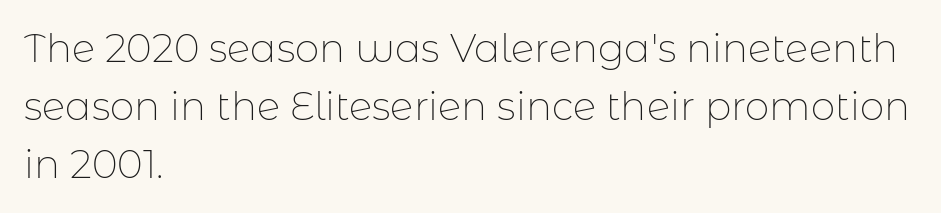
The space directly below the letters is spotless. Baseline-to-baseline distance is the conventional proportion of letter height. The text was rendered using a sans face with plain stroke endings. Characters remain perfectly vertical along every line.
